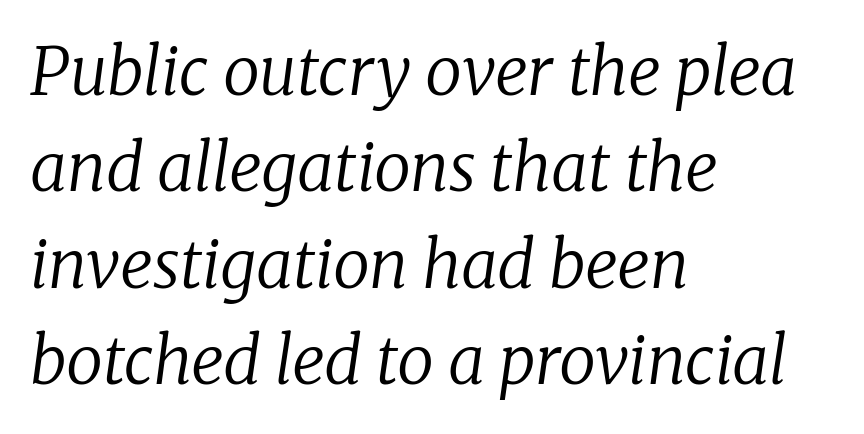
The rendering anchors every line to the left-hand side. Honestly, there is no underline to notice here at all. Honestly, the letter spacing is just normal — you wouldn't notice it. Yep, that's italic — everything's leaning. The cut favours lightness, reaching ordinary text weight at its darkest.
